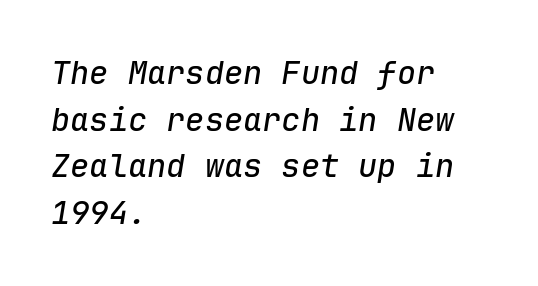
The image shows 32 px text type, italic (leaning right), monospaced; set left-aligned, normal line spacing (1.46x), normal letter spacing, not underlined; low stroke contrast and a medium x-height.
